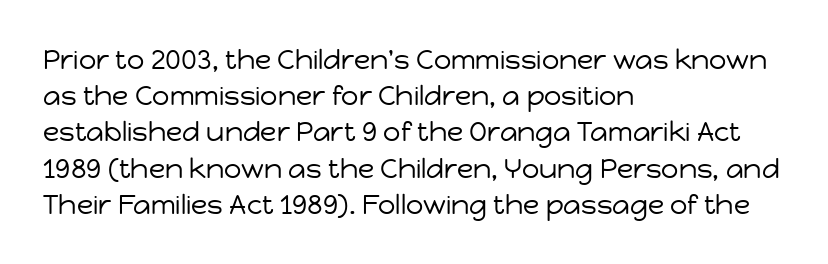
The image shows 27 px text type, upright; set left-aligned, normal line spacing (1.34x), normal letter spacing, not underlined.
